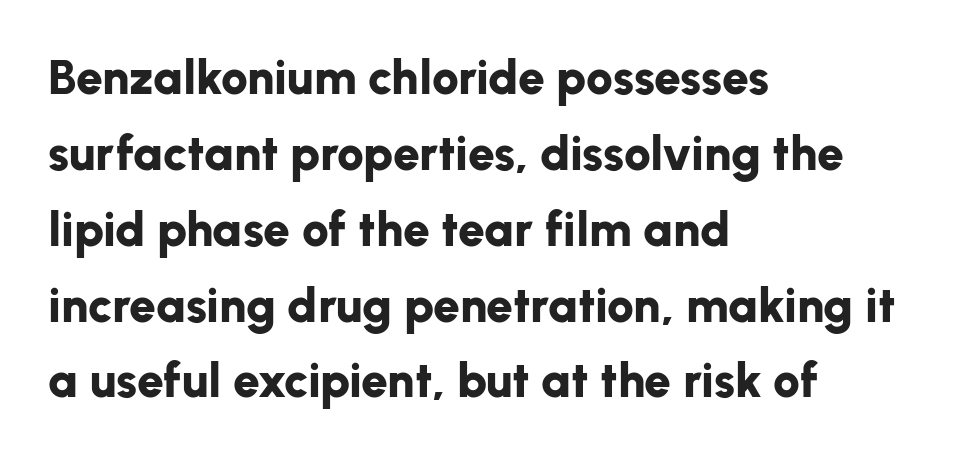
The typeface chosen for these lines omits serifs. The lines sit at an ordinary, default distance from one another. Is the type bold? Yes — the strokes are clearly thick and heavy. The lettering stays uniformly vertical, giving the passage a roman look. The letters sit at their default tracking, neither squeezed nor spread.
